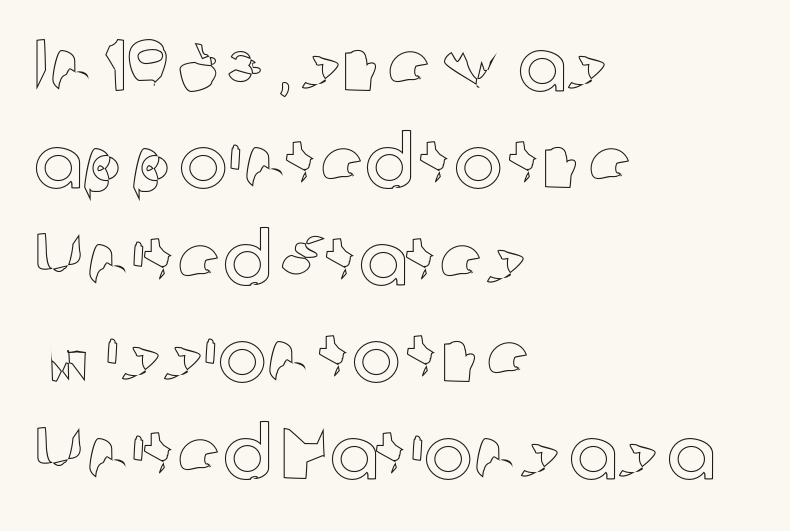
The image shows 73 px text type, upright; set left-aligned, normal line spacing (1.33x), normal letter spacing, not underlined; a medium x-height.
